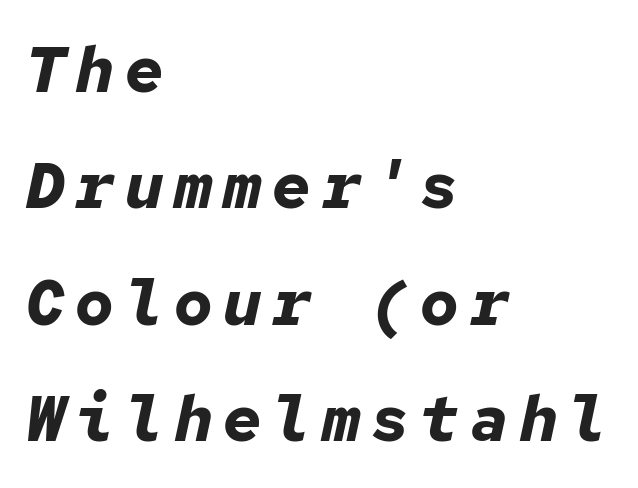
The image shows 64 px bold type, italic (leaning right), monospaced; set left-aligned, line spacing 1.82x, not underlined; low stroke contrast and a medium x-height.
